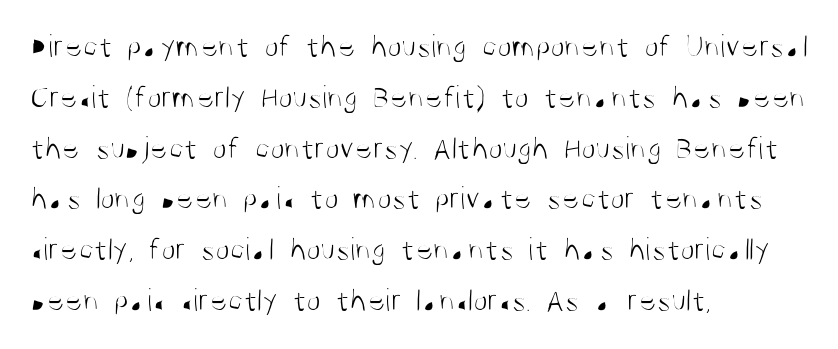
Line spacing here is normal. The face looks like a standard text weight, possibly lighter. Students, note that the glyphs here touch the page at normal intervals. Are there feet on the stems? There aren't — it's a sans. No word sits above an underline.
